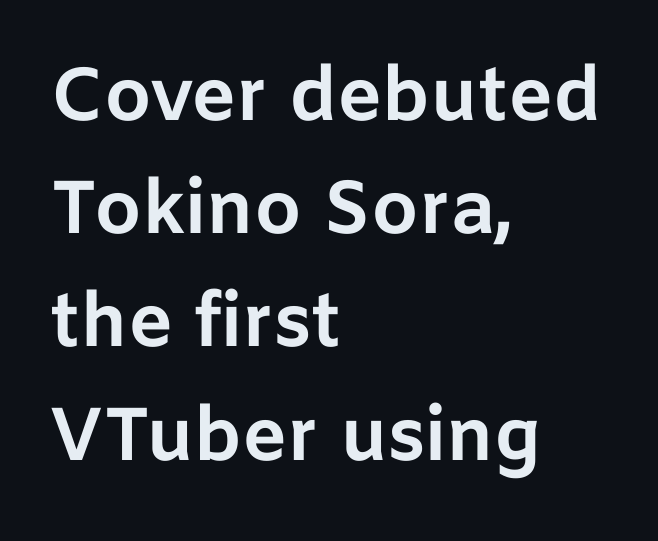
The image shows 75 px bold sans-serif type, upright; set left-aligned, normal line spacing (1.51x), normal letter spacing, not underlined; low stroke contrast and a medium x-height.
